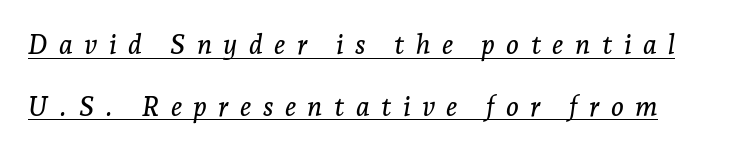
The image shows 27 px text type, italic (leaning right); set loose line spacing (2.28x), unusually wide letter spacing (+0.42 em), underlined.
